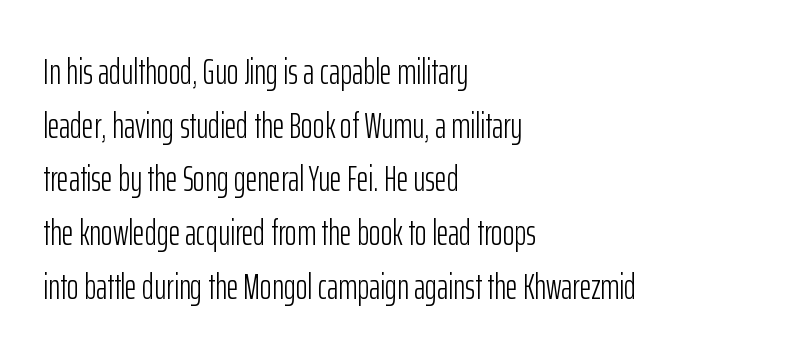
{"serif": "no", "italic": "no", "bold": "no", "weight": "light", "width": "condensed", "stroke_contrast": "low", "x_height": "medium", "monospaced": "no", "underline": "no", "align": "left", "line_spacing": "normal", "line_spacing_ratio": 1.49, "letter_spacing": "normal", "letter_spacing_em": 0.0, "glyph_px": 36}
